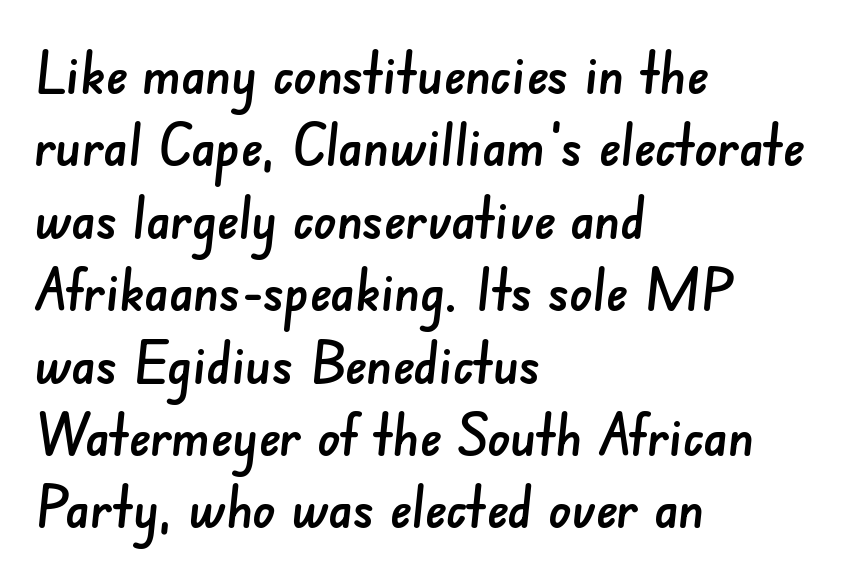
{"serif": "no", "width": "normal", "stroke_contrast": "low", "x_height": "small", "monospaced": "no", "underline": "no", "align": "left", "line_spacing": "normal", "line_spacing_ratio": 1.27, "letter_spacing": "normal", "letter_spacing_em": 0.0, "glyph_px": 57}
